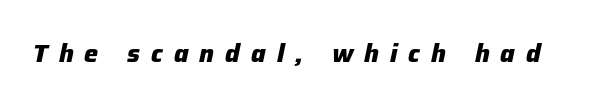
{"italic": "yes", "lean": "right", "slant_degrees": 12, "bold": "yes", "underline": "no", "letter_spacing": "wide", "letter_spacing_em": 0.44, "glyph_px": 25}
